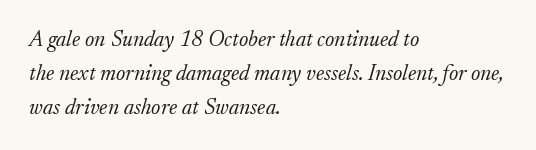
{"italic": "yes", "lean": "right", "slant_degrees": 17, "bold": "no", "underline": "no", "align": "left", "line_spacing": "normal", "line_spacing_ratio": 1.55, "letter_spacing": "normal", "letter_spacing_em": 0.0, "glyph_px": 22}
